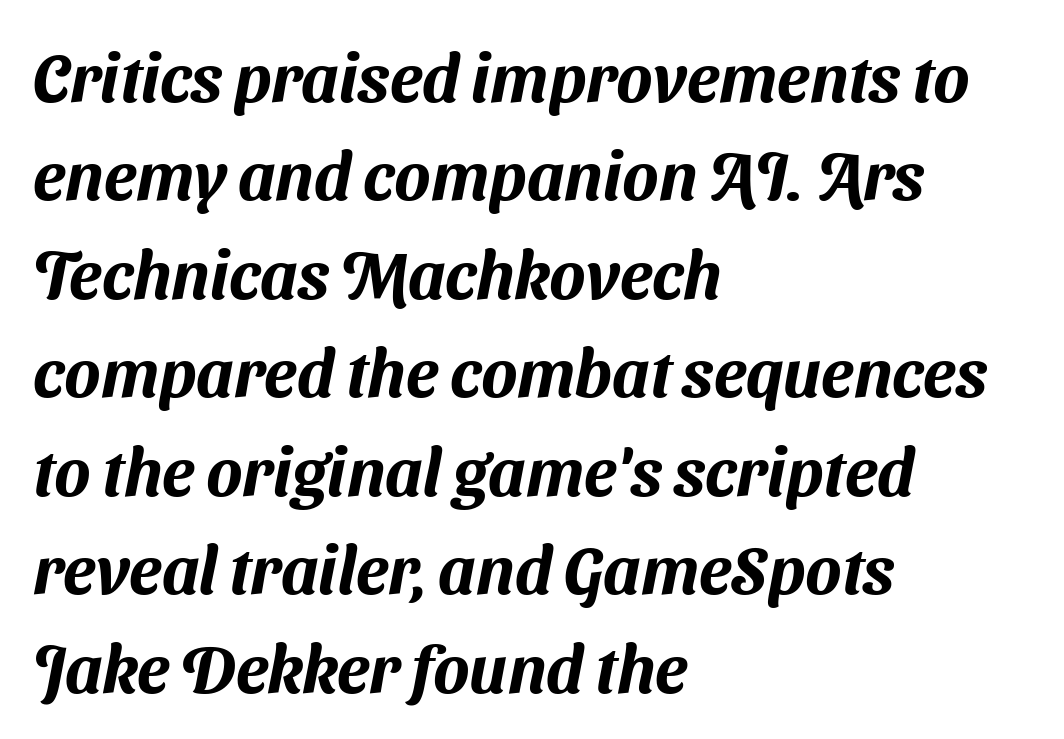
The image shows 67 px sans-serif type; set left-aligned, normal line spacing (1.47x), normal letter spacing, not underlined; medium stroke contrast and a medium x-height.
